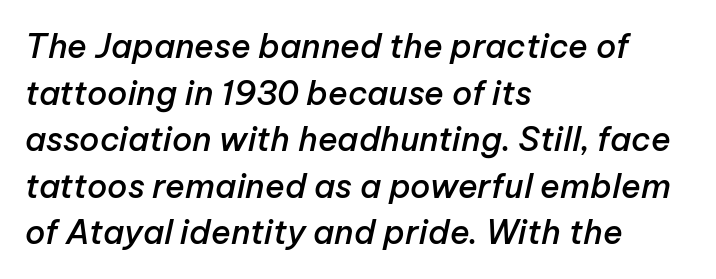
The image shows 33 px semibold type, italic (leaning right); set left-aligned, normal line spacing (1.41x), normal letter spacing, not underlined; low stroke contrast and a medium x-height.
